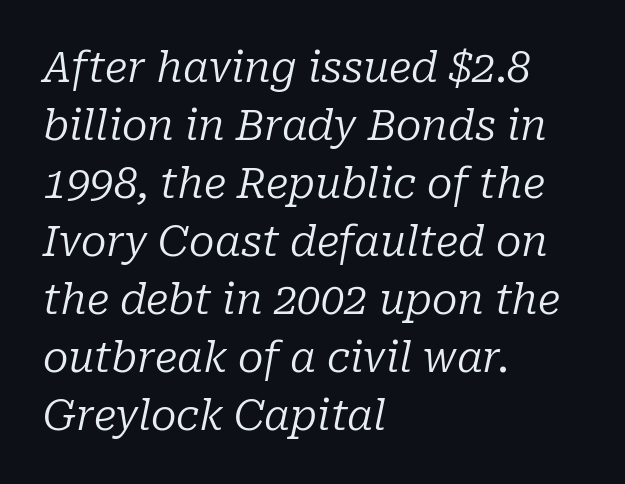
{"serif": "yes", "italic": "yes", "lean": "right", "slant_degrees": 10, "bold": "no", "weight": "regular", "width": "normal", "stroke_contrast": "low", "x_height": "medium", "monospaced": "no", "underline": "no", "align": "left", "line_spacing": "normal", "line_spacing_ratio": 1.38, "letter_spacing": "normal", "letter_spacing_em": 0.0, "glyph_px": 42}
